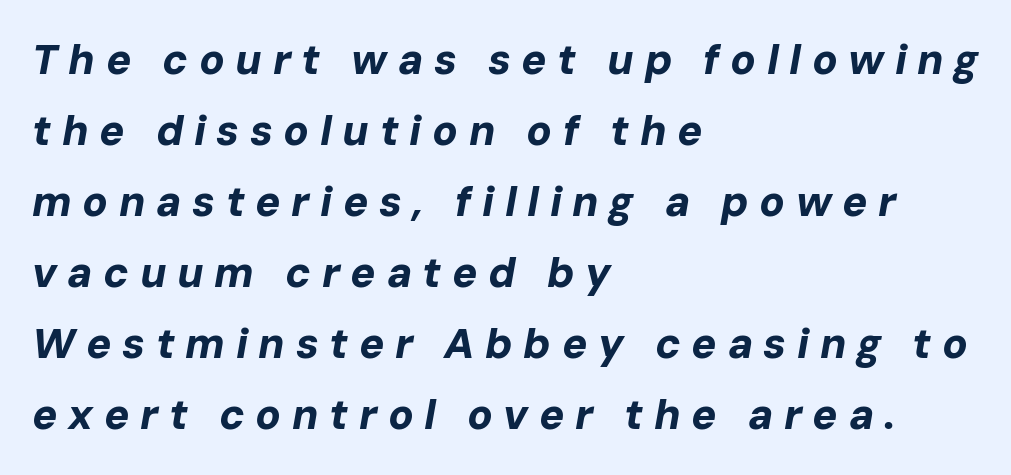
Q: Is the text bold? A: Yes.
Q: Is the text italic (slanted)? A: Yes, it leans right by about 10 degrees.
Q: Is the text underlined? A: No.
Q: How is the paragraph aligned? A: Left-aligned.
Q: Is the spacing between letters normal or unusually wide? A: Unusually wide.
Q: Is the spacing between lines tight, normal or loose? A: Normal.
Q: Width (condensed, normal, or wide)? A: Normal.
Q: Stroke contrast? A: Low.
Q: x-height? A: Medium.
Q: Monospaced? A: No.
